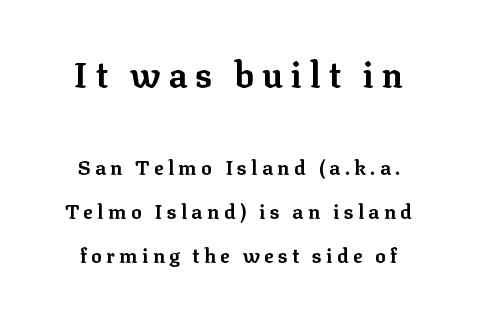
The image shows 35 px bold serif type, upright; set centered, loose line spacing (2.22x), unusually wide letter spacing (+0.22 em), not underlined; the first (top) block is 1.75x larger; low stroke contrast and a medium x-height.
